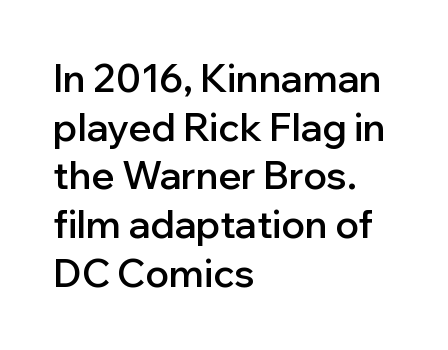
Q: Is the text bold? A: Semi-bold.
Q: Is the text italic (slanted)? A: No, it is upright.
Q: Is the typeface a serif or a sans-serif typeface? A: Sans-serif.
Q: Is the text underlined? A: No.
Q: How is the paragraph aligned? A: Left-aligned.
Q: Is the spacing between letters normal or unusually wide? A: Normal.
Q: Is the spacing between lines tight, normal or loose? A: Normal.
Q: Width (condensed, normal, or wide)? A: Normal.
Q: Stroke contrast? A: Low.
Q: x-height? A: Medium.
Q: Monospaced? A: No.
